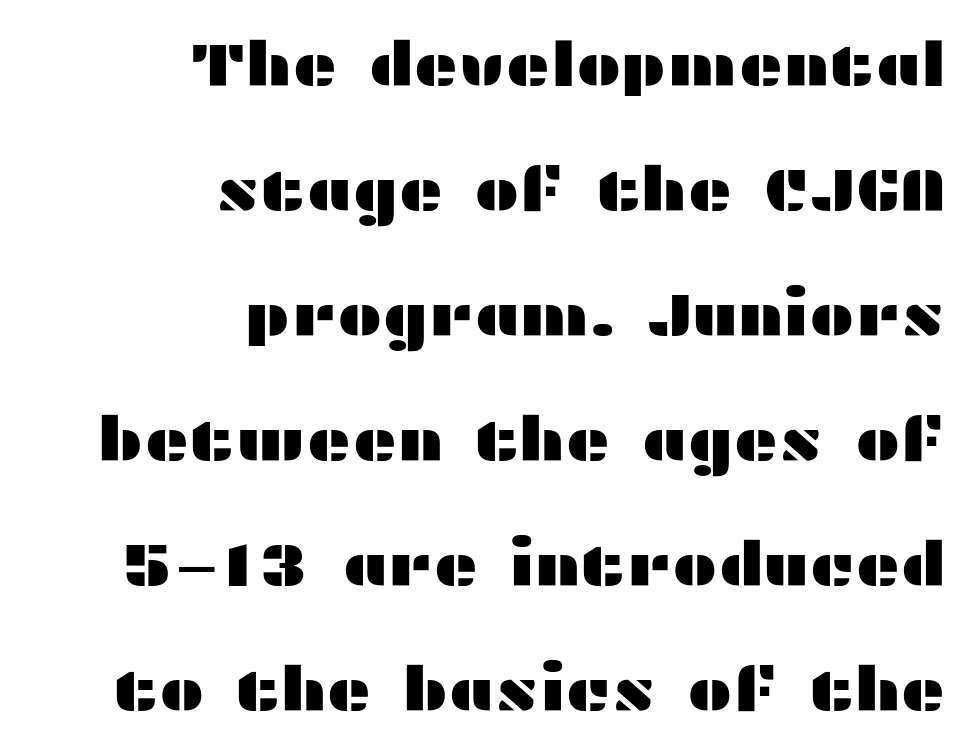
{"serif": "no", "italic": "no", "width": "wide", "stroke_contrast": "medium", "x_height": "medium", "monospaced": "no", "underline": "no", "align": "right", "line_spacing": "loose", "line_spacing_ratio": 2.05, "letter_spacing": "normal", "letter_spacing_em": 0.0, "glyph_px": 61}
